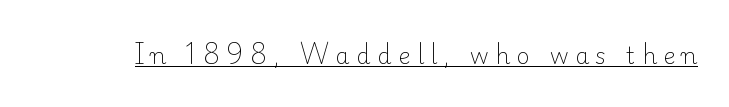
The axis of the letterforms is exactly vertical. Like a heading marked for emphasis, these lines bear an underscore. The face used here is rendered with a markedly widened letterfit. Stroke mass is kept to a normal reading level or below.
